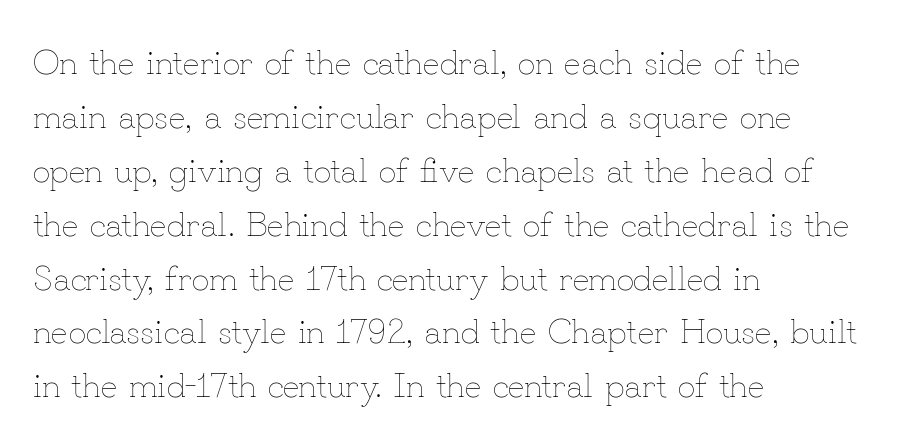
The image shows 35 px thin type, upright; set left-aligned, normal line spacing (1.54x), normal letter spacing, not underlined; low stroke contrast and a small x-height.
